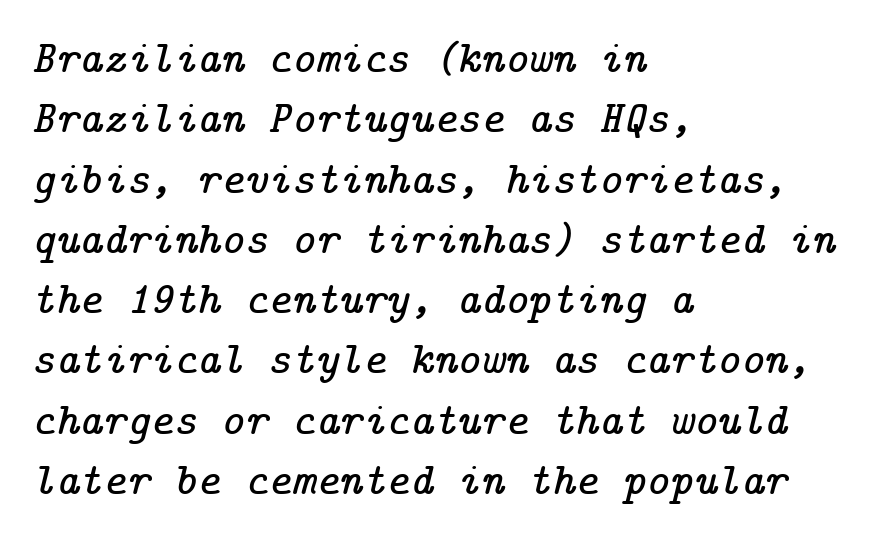
The image shows 45 px serif type, italic (leaning right); set left-aligned, normal line spacing (1.34x), normal letter spacing, not underlined; low stroke contrast and a medium x-height.
